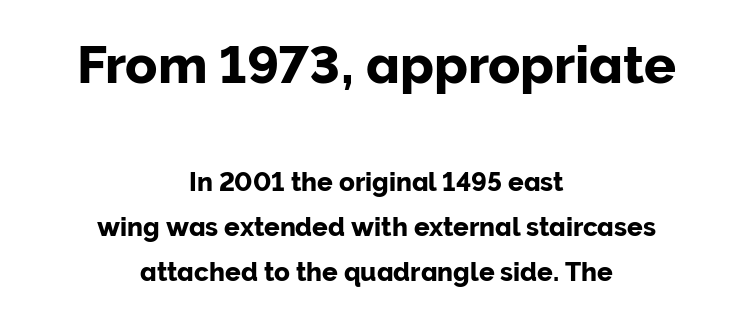
The image shows 53 px sans-serif type, upright; set centered, line spacing 1.73x, normal letter spacing, not underlined; the first (top) block is 2.04x larger; low stroke contrast and a medium x-height.
